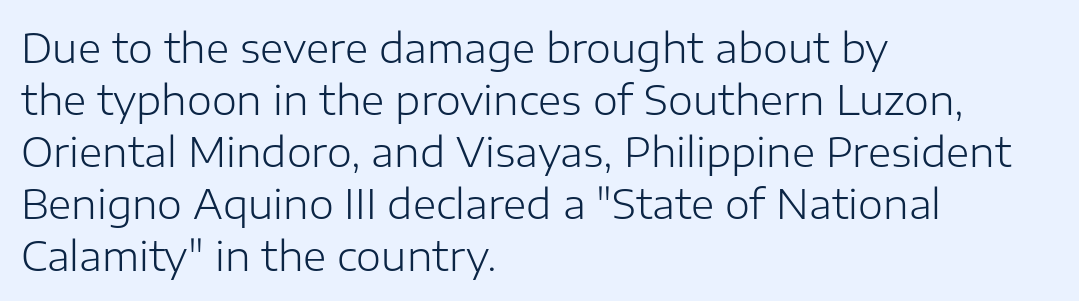
Q: Is the text bold? A: No.
Q: Is the text italic (slanted)? A: No, it is upright.
Q: Is the typeface a serif or a sans-serif typeface? A: Sans-serif.
Q: Is the text underlined? A: No.
Q: How is the paragraph aligned? A: Left-aligned.
Q: Is the spacing between letters normal or unusually wide? A: Normal.
Q: Is the spacing between lines tight, normal or loose? A: Normal.
Q: Width (condensed, normal, or wide)? A: Normal.
Q: Stroke contrast? A: Low.
Q: x-height? A: Medium.
Q: Monospaced? A: No.
